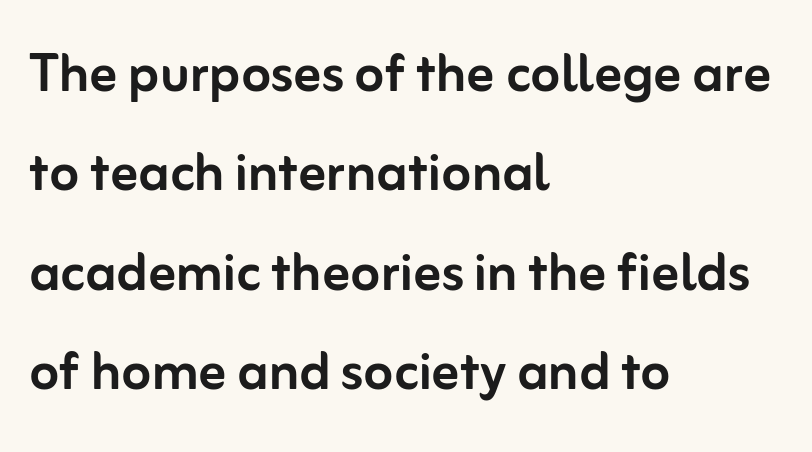
Q: Is the text italic (slanted)? A: No, it is upright.
Q: Is the typeface a serif or a sans-serif typeface? A: Sans-serif.
Q: Is the text underlined? A: No.
Q: How is the paragraph aligned? A: Left-aligned.
Q: Is the spacing between letters normal or unusually wide? A: Normal.
Q: Is the spacing between lines tight, normal or loose? A: Normal.
Q: Width (condensed, normal, or wide)? A: Normal.
Q: Stroke contrast? A: Low.
Q: x-height? A: Medium.
Q: Monospaced? A: No.
